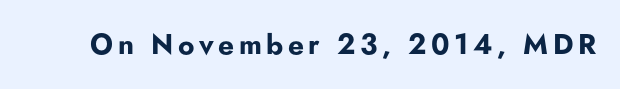
{"serif": "no", "italic": "no", "bold": "yes", "weight": "bold", "width": "normal", "stroke_contrast": "low", "x_height": "small", "monospaced": "no", "underline": "no", "glyph_px": 28}
